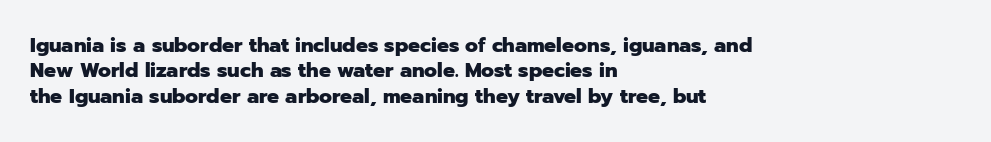
{"italic": "no", "bold": "yes", "underline": "no", "align": "left", "line_spacing": "normal", "line_spacing_ratio": 1.27, "letter_spacing": "normal", "letter_spacing_em": 0.0, "glyph_px": 20}
